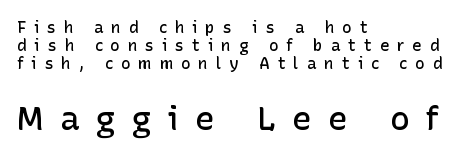
{"serif": "no", "italic": "no", "bold": "semi", "weight": "semibold", "width": "normal", "stroke_contrast": "low", "x_height": "medium", "monospaced": "no", "underline": "no", "align": "left", "line_spacing": "tight", "line_spacing_ratio": 1.13, "letter_spacing": "wide", "letter_spacing_em": 0.49, "larger_block": "second", "size_ratio": 2.06, "glyph_px": 33}
